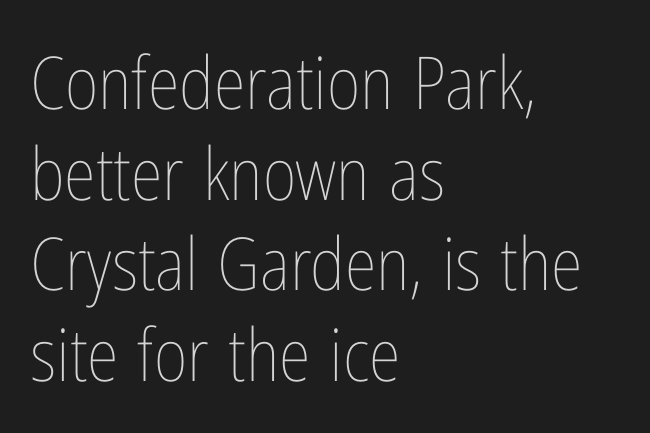
{"italic": "no", "bold": "no", "weight": "thin", "width": "condensed", "stroke_contrast": "low", "x_height": "medium", "monospaced": "no", "underline": "no", "align": "left", "line_spacing_ratio": 1.24, "letter_spacing": "normal", "letter_spacing_em": 0.0, "glyph_px": 73}
